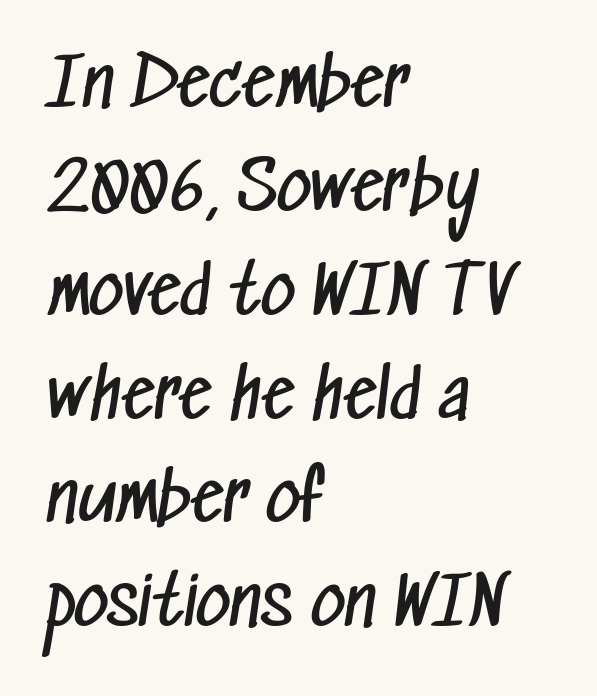
Q: Is the text bold? A: No.
Q: Is the typeface a serif or a sans-serif typeface? A: Sans-serif.
Q: Is the text underlined? A: No.
Q: How is the paragraph aligned? A: Left-aligned.
Q: Is the spacing between letters normal or unusually wide? A: Normal.
Q: Is the spacing between lines tight, normal or loose? A: Normal.
Q: Width (condensed, normal, or wide)? A: Condensed.
Q: Stroke contrast? A: Low.
Q: x-height? A: Medium.
Q: Monospaced? A: No.
